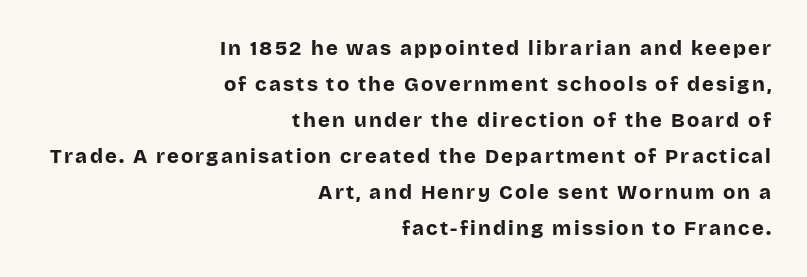
The image shows 20 px bold type, upright; set right-aligned, line spacing 1.8x, not underlined.
